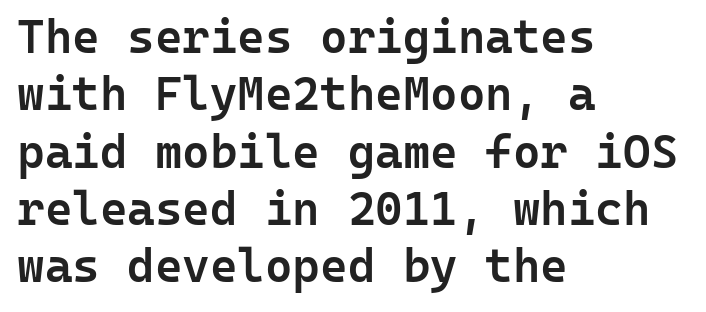
Q: Is the text bold? A: Semi-bold.
Q: Is the text italic (slanted)? A: No, it is upright.
Q: Is the typeface a serif or a sans-serif typeface? A: Sans-serif.
Q: Is the text underlined? A: No.
Q: How is the paragraph aligned? A: Left-aligned.
Q: Is the spacing between letters normal or unusually wide? A: Normal.
Q: Width (condensed, normal, or wide)? A: Normal.
Q: Stroke contrast? A: Low.
Q: x-height? A: Medium.
Q: Monospaced? A: Yes.
